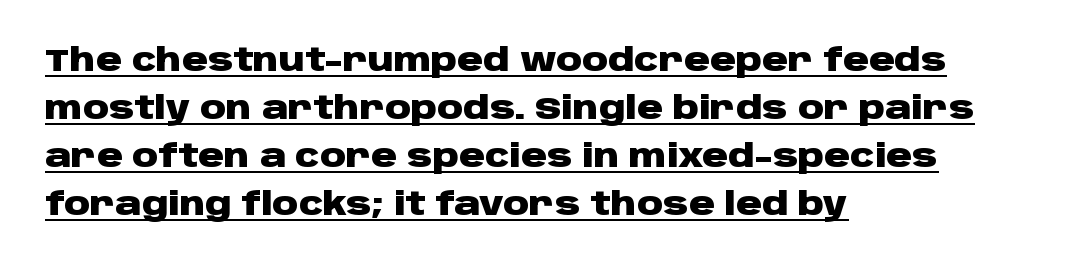
Q: Is the text bold? A: Yes.
Q: Is the text italic (slanted)? A: No, it is upright.
Q: Is the typeface a serif or a sans-serif typeface? A: Sans-serif.
Q: Is the text underlined? A: Yes.
Q: How is the paragraph aligned? A: Left-aligned.
Q: Is the spacing between letters normal or unusually wide? A: Normal.
Q: Is the spacing between lines tight, normal or loose? A: Normal.
Q: Width (condensed, normal, or wide)? A: Wide.
Q: Stroke contrast? A: Low.
Q: x-height? A: Large.
Q: Monospaced? A: No.
